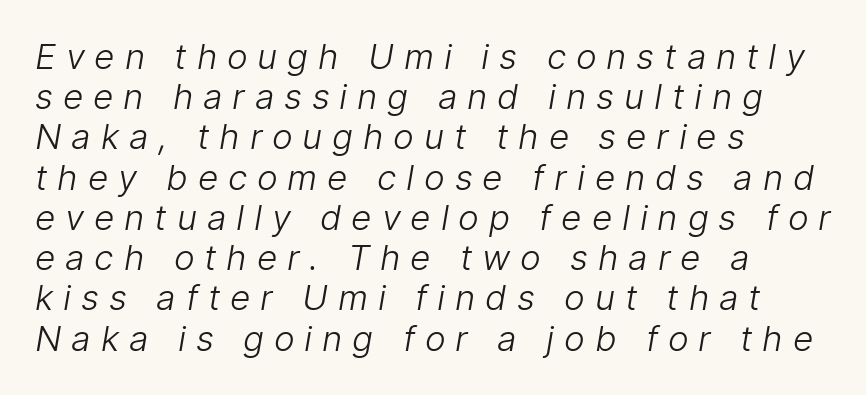
The image shows 35 px light sans-serif type; set left-aligned, tight line spacing (1.15x), unusually wide letter spacing (+0.28 em), not underlined; low stroke contrast and a medium x-height.
